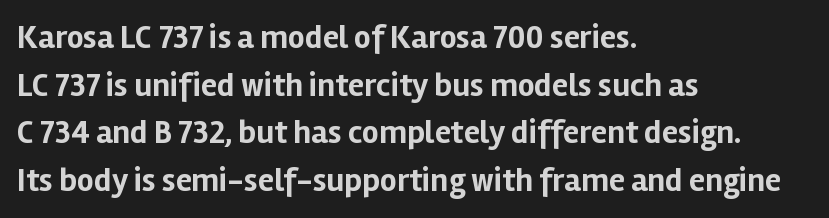
Varying glyph widths throughout — classic text-font behaviour. Each glyph is drawn with heavy, bold strokes. Is this a sans? Yes — the strokes have no serifs. The setting favours the left margin, as ordinary paragraphs usually do. The line-height multiplier appears to be the usual default. Every character sits straight up, as roman type does.
